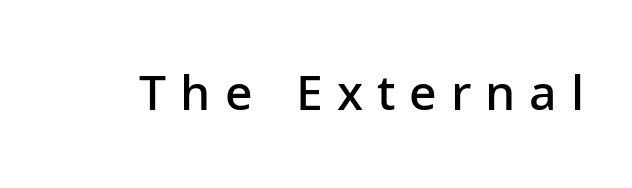
Q: Is the text bold? A: Semi-bold.
Q: Is the text italic (slanted)? A: No, it is upright.
Q: Is the typeface a serif or a sans-serif typeface? A: Sans-serif.
Q: Is the text underlined? A: No.
Q: Is the spacing between letters normal or unusually wide? A: Unusually wide.
Q: Width (condensed, normal, or wide)? A: Normal.
Q: Stroke contrast? A: Low.
Q: x-height? A: Medium.
Q: Monospaced? A: No.
